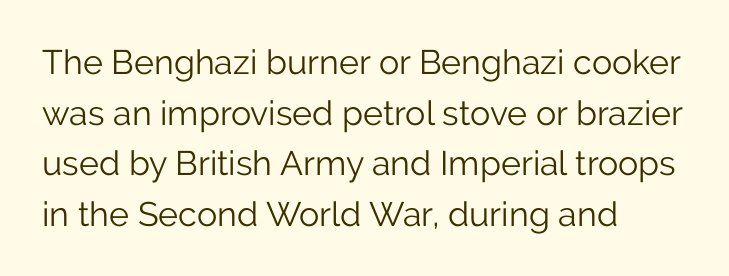
The image shows 34 px light sans-serif type, upright; set left-aligned, normal line spacing (1.49x), normal letter spacing, not underlined; low stroke contrast and a medium x-height.
